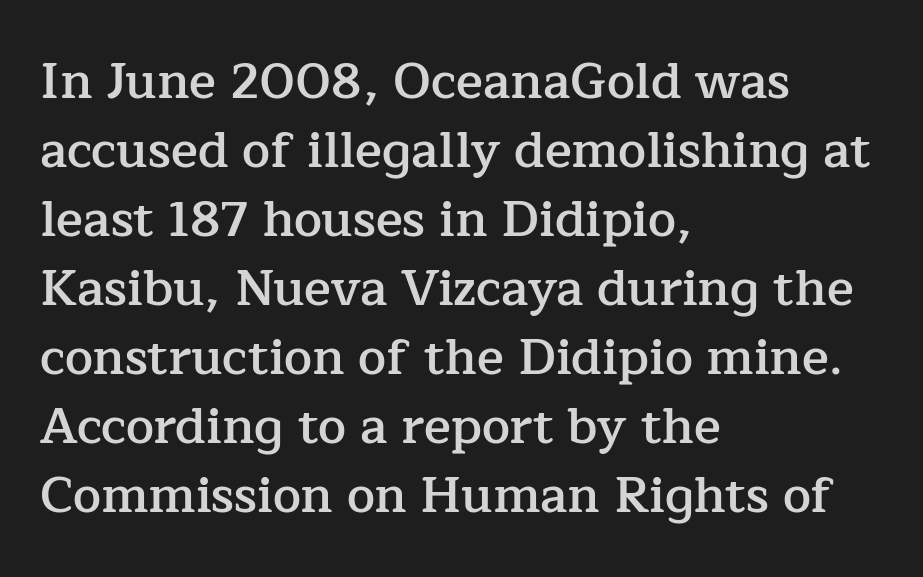
{"serif": "yes", "italic": "no", "bold": "semi", "weight": "semibold", "width": "normal", "stroke_contrast": "low", "x_height": "medium", "monospaced": "no", "underline": "no", "align": "left", "line_spacing": "normal", "line_spacing_ratio": 1.38, "letter_spacing": "normal", "letter_spacing_em": 0.0, "glyph_px": 50}
